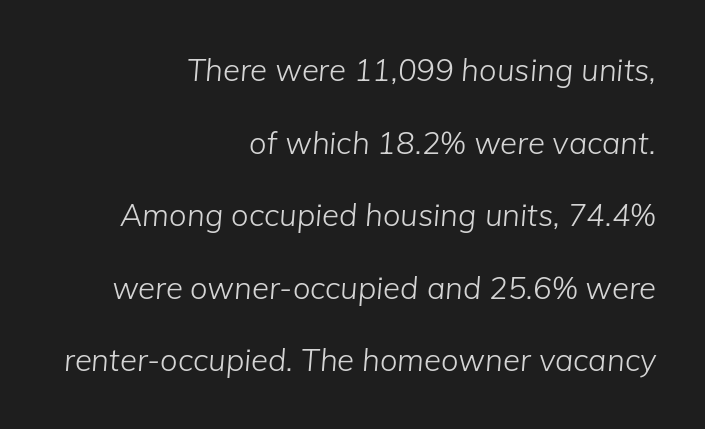
Slant detected: the letters are inclined. Letters rest on an invisible, unmarked baseline. The line-height multiplier appears high, well above default. The rendering anchors every line to the right-hand side.
